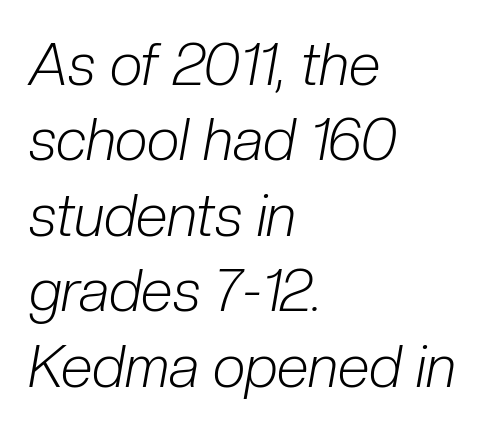
The image shows 58 px light, condensed type, italic (leaning right); set left-aligned, normal line spacing (1.3x), normal letter spacing, not underlined; low stroke contrast and a medium x-height.
